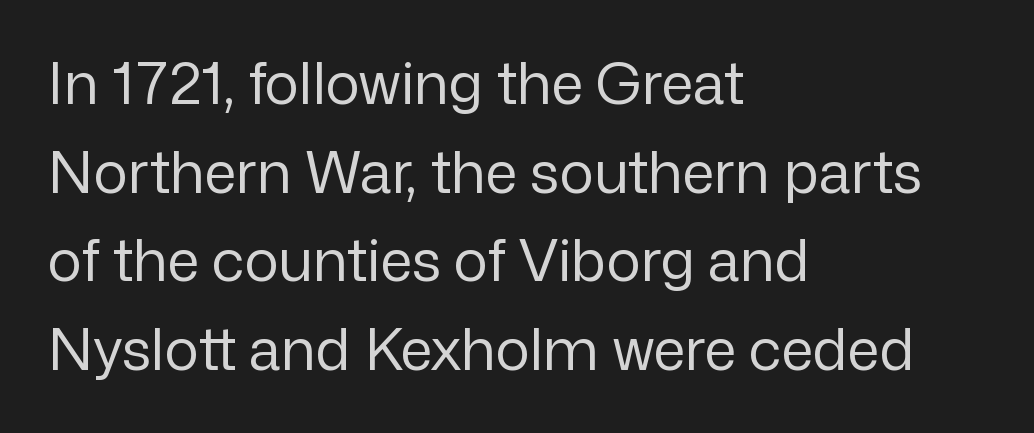
The image shows 58 px regular-weight sans-serif type, upright; set left-aligned, normal line spacing (1.53x), normal letter spacing, not underlined; low stroke contrast and a medium x-height.
